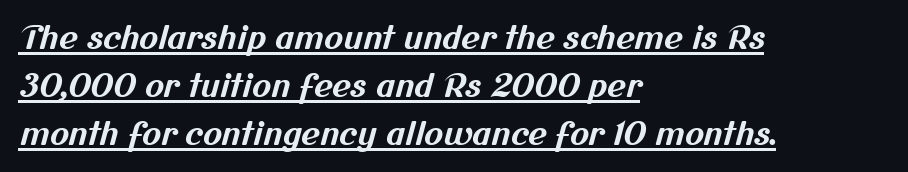
{"serif": "no", "bold": "yes", "weight": "bold", "width": "normal", "stroke_contrast": "medium", "x_height": "medium", "monospaced": "no", "underline": "yes", "align": "left", "line_spacing": "normal", "line_spacing_ratio": 1.5, "letter_spacing": "normal", "letter_spacing_em": 0.0, "glyph_px": 32}
